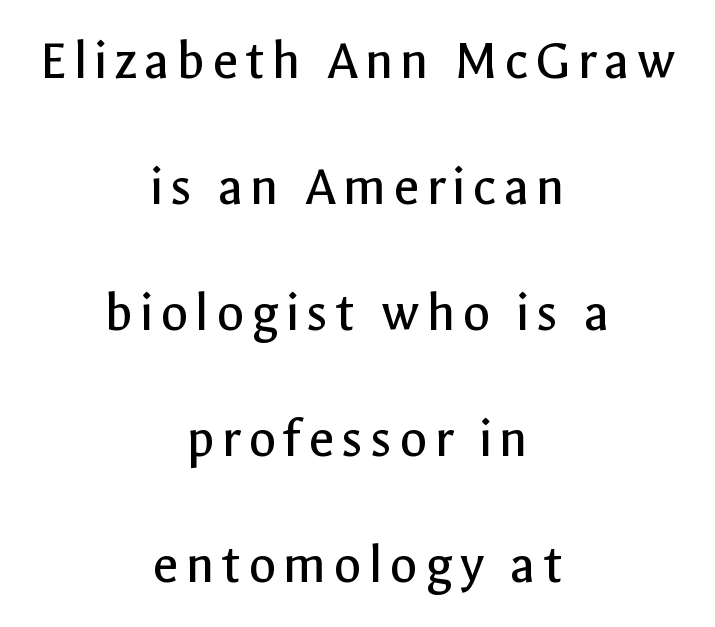
{"serif": "no", "italic": "no", "bold": "no", "weight": "regular", "width": "normal", "x_height": "medium", "monospaced": "no", "underline": "no", "align": "center", "line_spacing": "loose", "line_spacing_ratio": 2.21, "glyph_px": 57}
